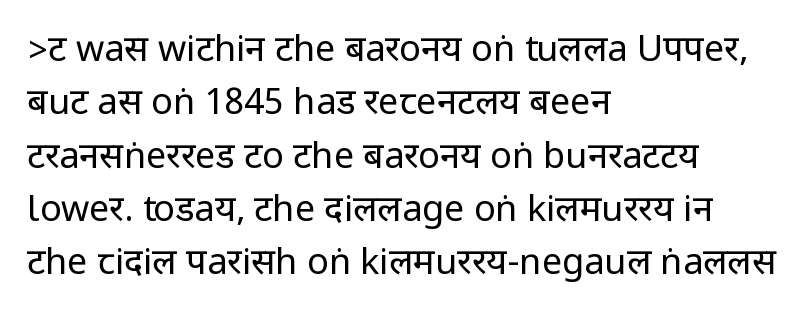
Q: Is the text bold? A: No.
Q: Is the text italic (slanted)? A: No, it is upright.
Q: Is the typeface a serif or a sans-serif typeface? A: Sans-serif.
Q: Is the text underlined? A: No.
Q: How is the paragraph aligned? A: Left-aligned.
Q: Is the spacing between letters normal or unusually wide? A: Normal.
Q: Is the spacing between lines tight, normal or loose? A: Normal.
Q: Width (condensed, normal, or wide)? A: Condensed.
Q: Stroke contrast? A: Low.
